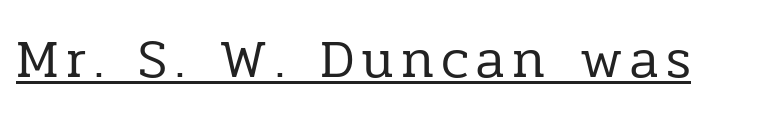
This is serif lettering, the kind often seen in printed books. The face used here is proportionally spaced, like ordinary book or web type. Emphasis is given by a line drawn under the lettering. Compared with a typical body face, this is equally light or lighter still. Designer's note — italics off, roman on.
